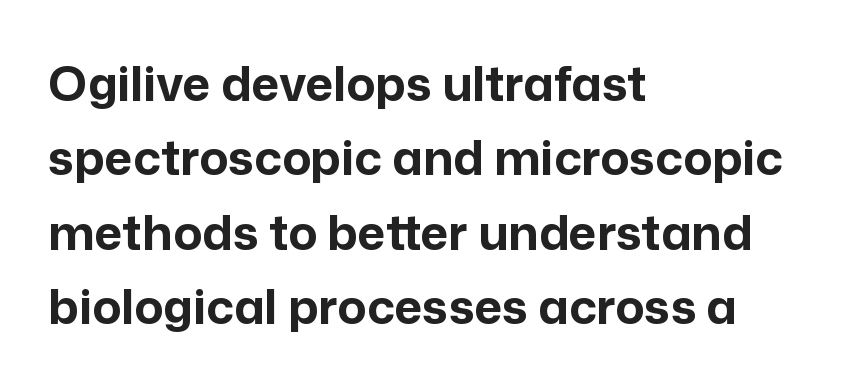
{"serif": "no", "italic": "no", "bold": "yes", "weight": "bold", "width": "normal", "stroke_contrast": "low", "x_height": "medium", "monospaced": "no", "underline": "no", "align": "left", "line_spacing": "normal", "line_spacing_ratio": 1.55, "letter_spacing": "normal", "letter_spacing_em": 0.0, "glyph_px": 48}
